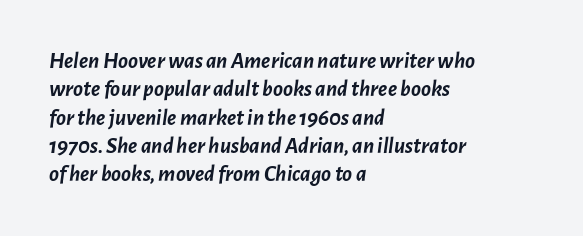
Is the block centered? No — it sits flush against the left margin. Summary of weight: heavy, a full bold. Bare-footed words on every line. Slanted lettering throughout. Caption: standard tracking, unaltered.
